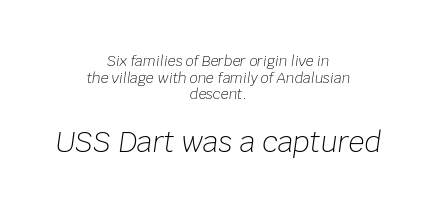
{"italic": "yes", "lean": "right", "slant_degrees": 8, "bold": "no", "weight": "light", "width": "normal", "stroke_contrast": "low", "x_height": "large", "monospaced": "no", "underline": "no", "align": "center", "line_spacing_ratio": 1.18, "letter_spacing": "normal", "letter_spacing_em": 0.0, "larger_block": "second", "size_ratio": 2.0, "glyph_px": 28}
